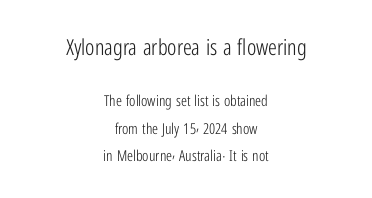
Q: Is the text bold? A: No.
Q: Is the text italic (slanted)? A: No, it is upright.
Q: Is the text underlined? A: No.
Q: How is the paragraph aligned? A: Centered.
Q: Is the spacing between letters normal or unusually wide? A: Normal.
Q: Which block of text is set in a larger size, the first (top) or the second (bottom)? A: The first (top) one.
